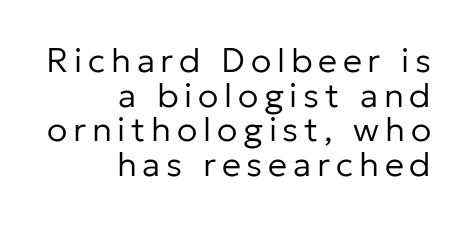
Q: Is the text bold? A: No.
Q: Is the text italic (slanted)? A: No, it is upright.
Q: Is the typeface a serif or a sans-serif typeface? A: Sans-serif.
Q: Is the text underlined? A: No.
Q: How is the paragraph aligned? A: Right-aligned.
Q: Is the spacing between lines tight, normal or loose? A: Tight.
Q: Width (condensed, normal, or wide)? A: Normal.
Q: Stroke contrast? A: Low.
Q: x-height? A: Medium.
Q: Monospaced? A: No.
